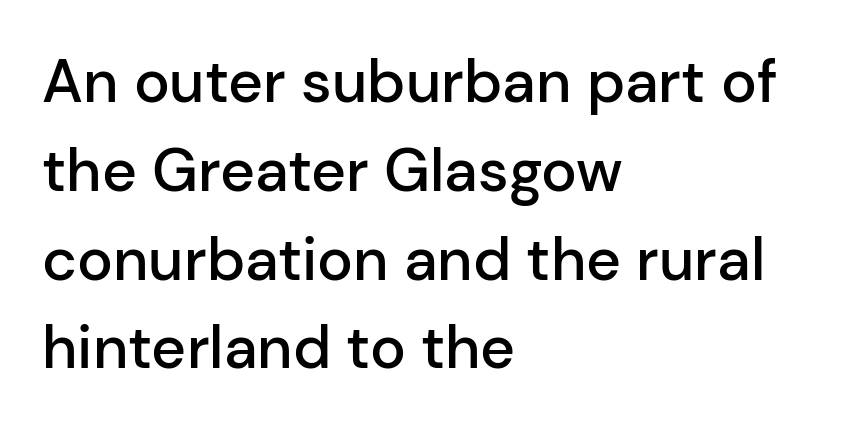
{"serif": "no", "italic": "no", "bold": "semi", "weight": "semibold", "width": "normal", "stroke_contrast": "low", "x_height": "medium", "monospaced": "no", "underline": "no", "align": "left", "line_spacing": "normal", "line_spacing_ratio": 1.48, "letter_spacing": "normal", "letter_spacing_em": 0.0, "glyph_px": 60}
